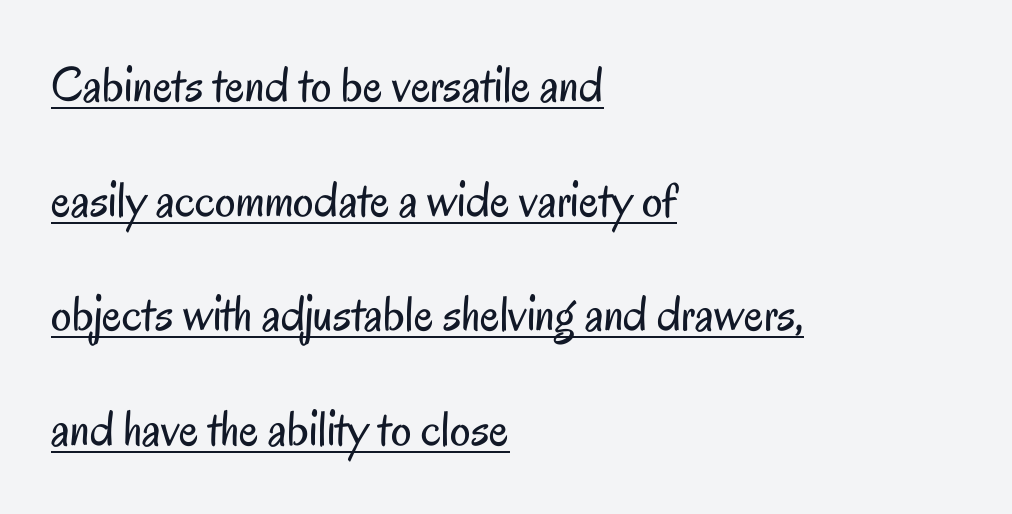
{"serif": "no", "italic": "no", "bold": "no", "weight": "regular", "width": "condensed", "stroke_contrast": "low", "x_height": "small", "monospaced": "no", "underline": "yes", "align": "left", "line_spacing": "loose", "line_spacing_ratio": 2.25, "letter_spacing": "normal", "letter_spacing_em": 0.0, "glyph_px": 51}
